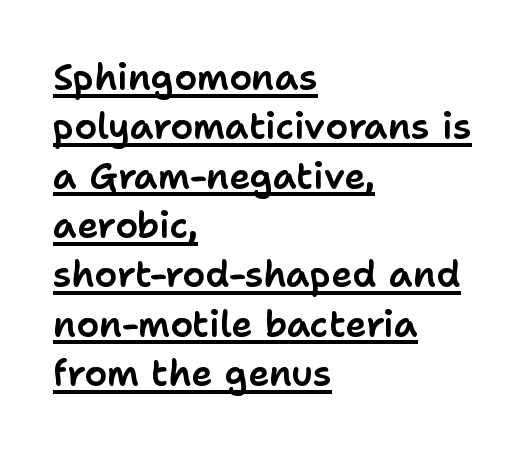
The image shows 36 px sans-serif type, upright; set left-aligned, normal line spacing (1.37x), normal letter spacing, underlined; low stroke contrast and a medium x-height.
